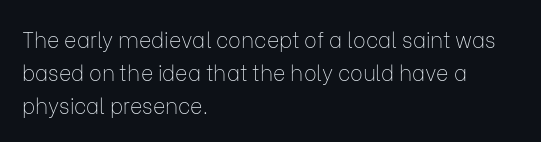
The image shows 21 px text type, upright; set left-aligned, normal line spacing (1.56x), normal letter spacing, not underlined.
